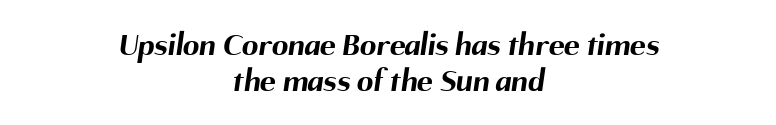
Look at the stroke-to-counter ratio: heavy, a bold. Think of a printed novel: that variable character pitch is what you see here. If you measured baseline to baseline, you'd find a short distance. Short and long lines alike share a common midpoint. Are there feet on the stems? There aren't — it's a sans. Check under the words: just untouched page.
